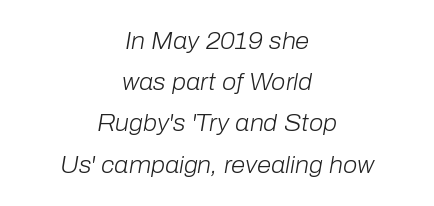
The image shows 23 px text type, italic (leaning right); set centered, line spacing 1.79x, normal letter spacing, not underlined.
